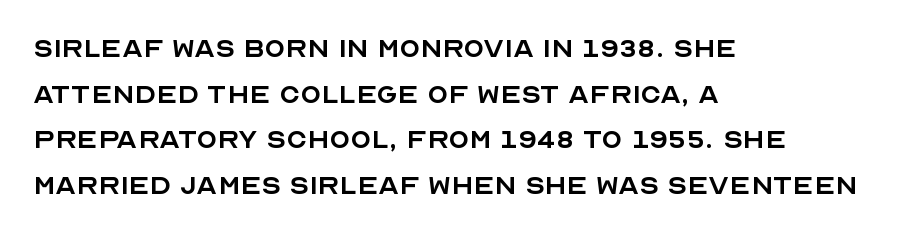
Q: Is the text bold? A: No.
Q: Is the text italic (slanted)? A: No, it is upright.
Q: Is the typeface a serif or a sans-serif typeface? A: Sans-serif.
Q: Is the text underlined? A: No.
Q: How is the paragraph aligned? A: Left-aligned.
Q: Is the spacing between letters normal or unusually wide? A: Normal.
Q: Is the spacing between lines tight, normal or loose? A: Normal.
Q: Width (condensed, normal, or wide)? A: Normal.
Q: x-height? A: Large.
Q: Monospaced? A: No.
